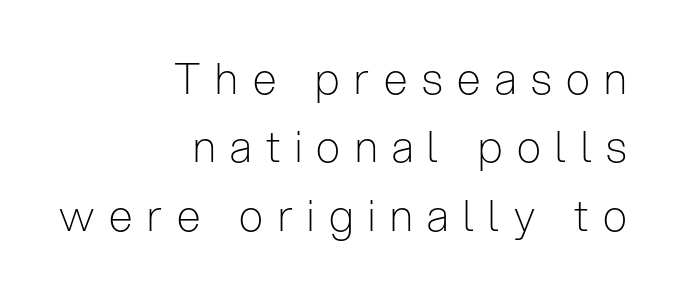
Think standard paragraph weight, or any step lighter than that. Each word looks stretched out because of the extra space between its letters. The lines in this sample share a right terminus and differ only in where they begin. These lines are composed in type without serifs.
